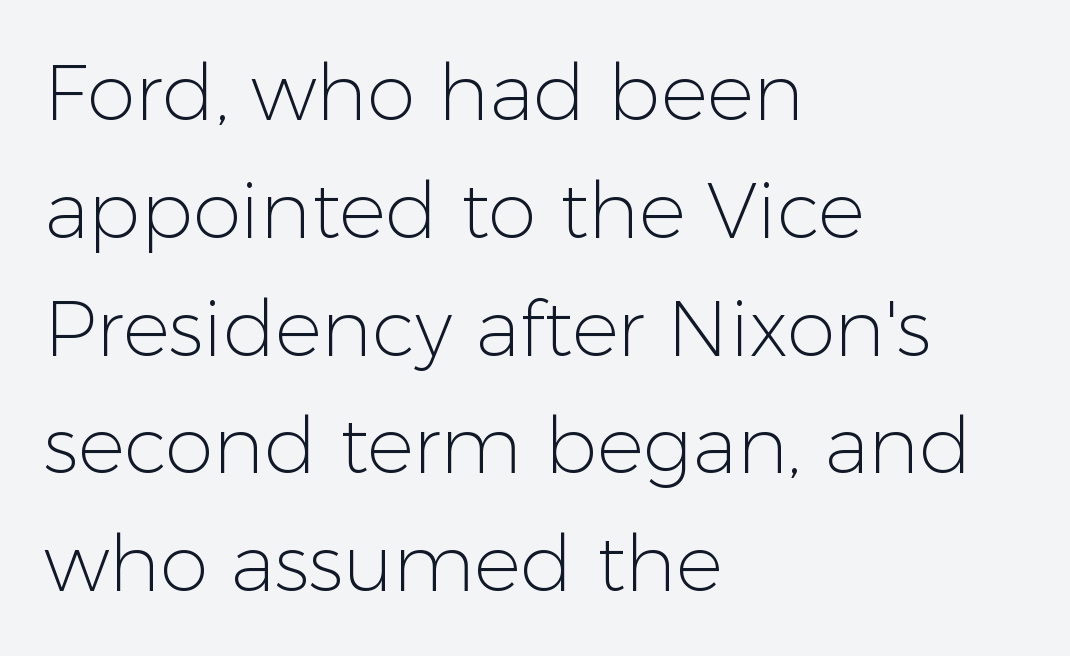
Q: Is the text bold? A: No.
Q: Is the text italic (slanted)? A: No, it is upright.
Q: Is the typeface a serif or a sans-serif typeface? A: Sans-serif.
Q: Is the text underlined? A: No.
Q: How is the paragraph aligned? A: Left-aligned.
Q: Is the spacing between letters normal or unusually wide? A: Normal.
Q: Is the spacing between lines tight, normal or loose? A: Normal.
Q: Width (condensed, normal, or wide)? A: Normal.
Q: Stroke contrast? A: Low.
Q: x-height? A: Medium.
Q: Monospaced? A: No.
